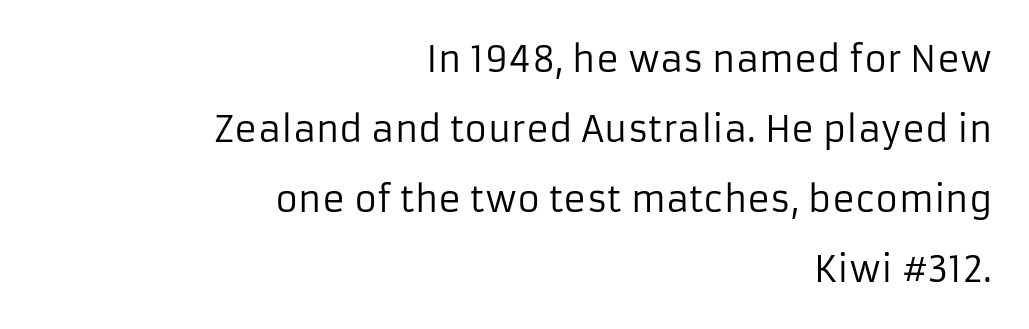
The font is comparable to plain body text, perhaps lighter. Character widths vary here, with narrow letters taking less room than wide ones. Rule under the text: the space is simply empty. Each letter's strokes conclude bluntly, with no projecting serifs. Letter spacing: default.
